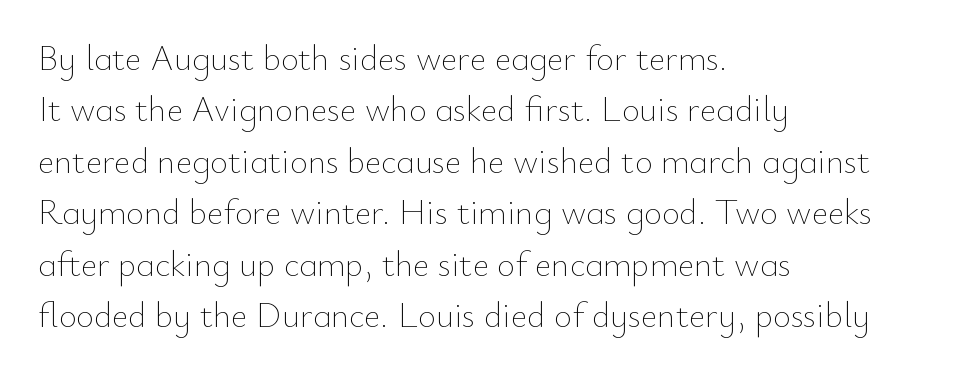
{"italic": "no", "bold": "no", "weight": "thin", "width": "normal", "stroke_contrast": "low", "x_height": "small", "monospaced": "no", "underline": "no", "align": "left", "line_spacing": "normal", "line_spacing_ratio": 1.47, "letter_spacing": "normal", "letter_spacing_em": 0.0, "glyph_px": 35}
